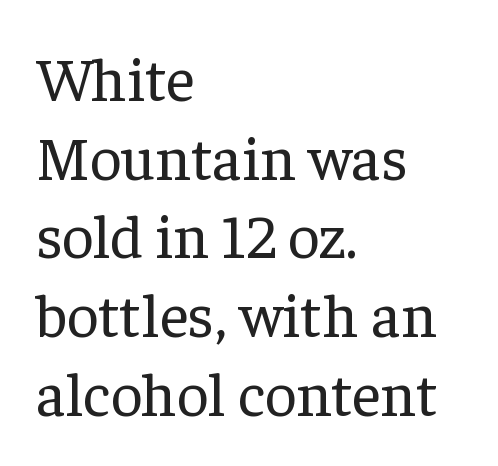
Q: Is the text bold? A: No.
Q: Is the text italic (slanted)? A: No, it is upright.
Q: Is the typeface a serif or a sans-serif typeface? A: Serif.
Q: Is the text underlined? A: No.
Q: How is the paragraph aligned? A: Left-aligned.
Q: Is the spacing between letters normal or unusually wide? A: Normal.
Q: Is the spacing between lines tight, normal or loose? A: Normal.
Q: Width (condensed, normal, or wide)? A: Normal.
Q: Stroke contrast? A: Low.
Q: x-height? A: Medium.
Q: Monospaced? A: No.
